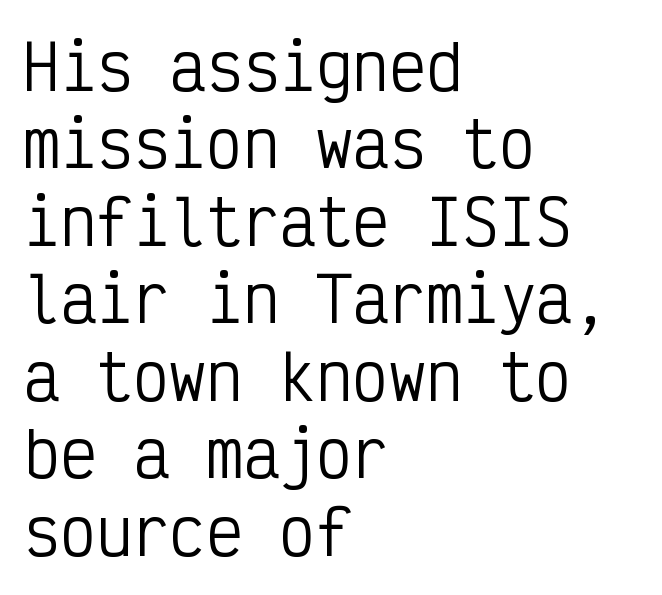
Q: Is the text bold? A: No.
Q: Is the text italic (slanted)? A: No, it is upright.
Q: Is the typeface a serif or a sans-serif typeface? A: Sans-serif.
Q: Is the text underlined? A: No.
Q: How is the paragraph aligned? A: Left-aligned.
Q: Is the spacing between letters normal or unusually wide? A: Normal.
Q: Is the spacing between lines tight, normal or loose? A: Normal.
Q: Width (condensed, normal, or wide)? A: Condensed.
Q: Stroke contrast? A: Low.
Q: x-height? A: Medium.
Q: Monospaced? A: Yes.
